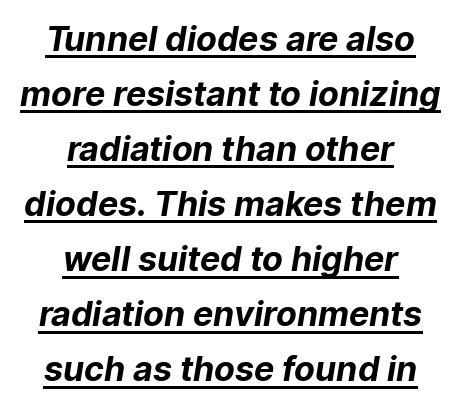
The rendering shows plain stroke endings on the letterforms — a sans-serif design. This is underlined copy, the kind a proofreader might mark for attention. The strokes are fattened all the way to bold. Is there much room between lines? A standard amount, neither cramped nor airy.
